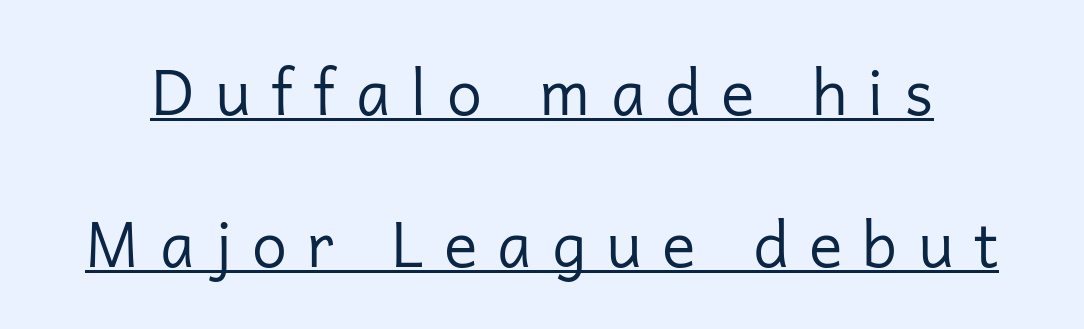
Grotesque or geometric, the face here clearly has no serifs. The letters stand upright; this is a roman face. There is plenty of visible air inserted between adjacent glyphs. Weight: not bold — regular or lighter. Think of a printed novel: that variable character pitch is what you see here.
